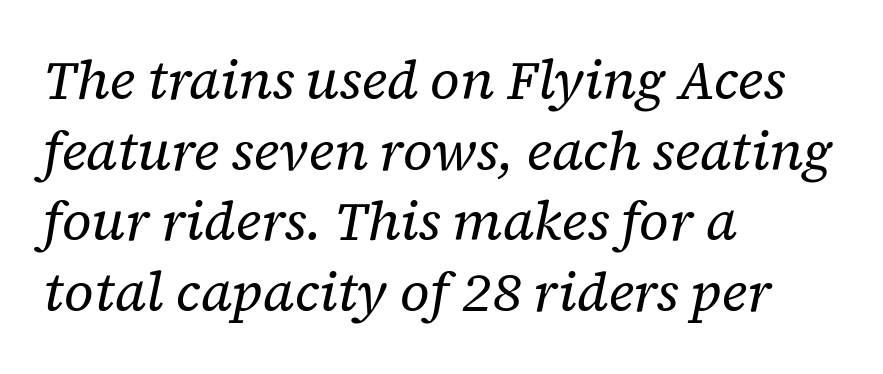
The image shows 54 px regular-weight serif type, italic (leaning right); set left-aligned, normal line spacing (1.31x), normal letter spacing, not underlined; low stroke contrast and a medium x-height.
